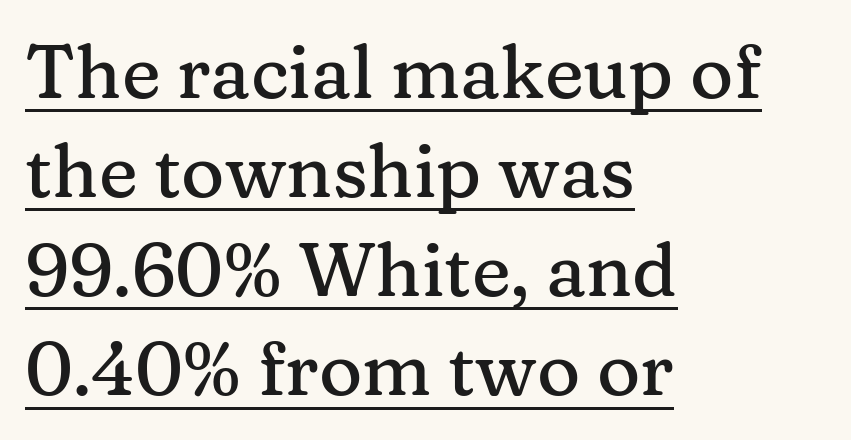
The face used here is seriffed, in the tradition of book romans. Observe the ordinary spacing: letters are neighbours, not strangers. Varying glyph widths throughout — classic text-font behaviour. Leading: standard.
